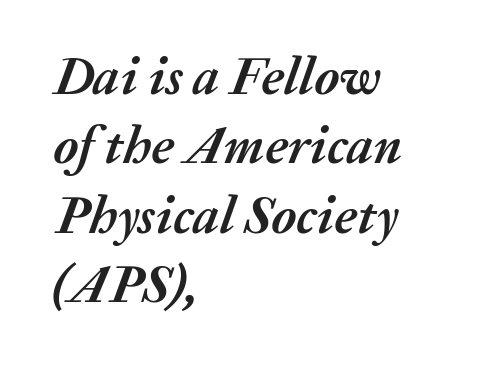
Q: Is the text bold? A: Yes.
Q: Is the text italic (slanted)? A: Yes, it leans right by about 20 degrees.
Q: Is the text underlined? A: No.
Q: How is the paragraph aligned? A: Left-aligned.
Q: Is the spacing between letters normal or unusually wide? A: Normal.
Q: Is the spacing between lines tight, normal or loose? A: Normal.
Q: Width (condensed, normal, or wide)? A: Normal.
Q: Stroke contrast? A: Medium.
Q: x-height? A: Medium.
Q: Monospaced? A: No.
